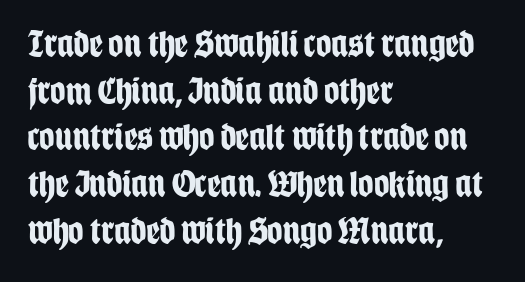
Is this a fixed-width face? No — the glyphs have proportional, varying widths. Posture: vertical. This rendering leaves character spacing at its baseline value. A clean baseline with only descenders dipping below it. Leftover space on each line is placed entirely after the last word. Does the weight exceed regular? Yes, all the way to bold.
